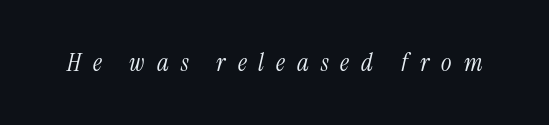
The image shows 25 px text type, italic (leaning right); set unusually wide letter spacing (+0.48 em), not underlined.
